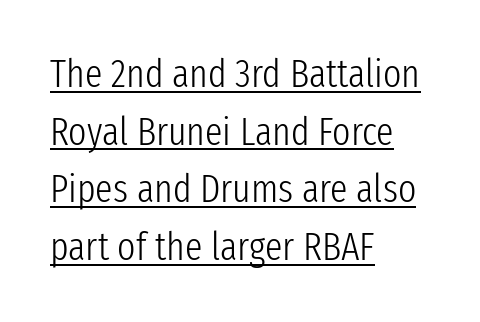
The image shows 39 px light, condensed sans-serif type, upright; set left-aligned, normal line spacing (1.48x), normal letter spacing, underlined; low stroke contrast and a medium x-height.
